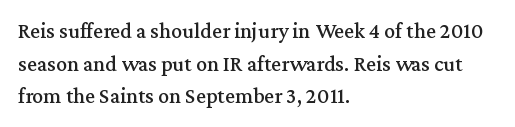
The image shows 22 px text type, upright; set left-aligned, normal line spacing (1.48x), normal letter spacing, not underlined.
